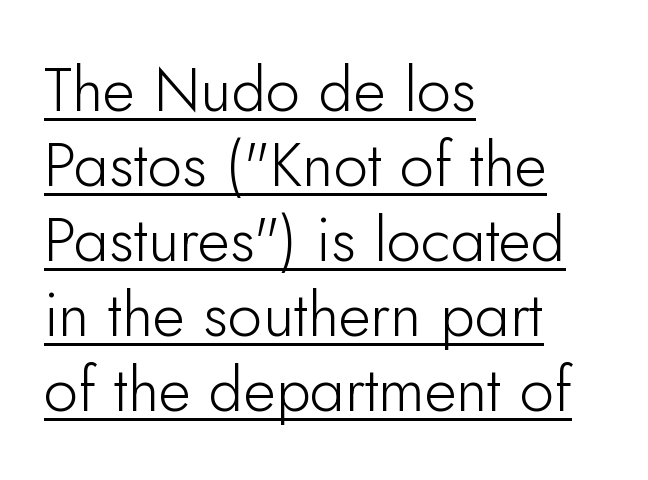
Horizontal alignment here is leftward, the default for most running prose. Posture: upright roman. Compared with undecorated copy, this sample adds a rule below the words. The letters look calm and open, with moderate or lighter stems.
